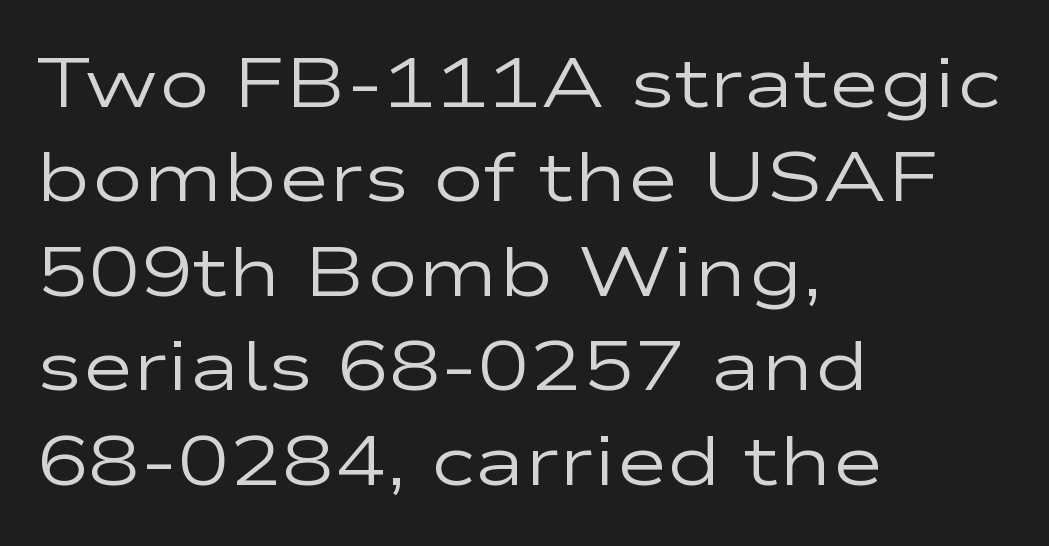
Q: Is the text bold? A: No.
Q: Is the text italic (slanted)? A: No, it is upright.
Q: Is the typeface a serif or a sans-serif typeface? A: Sans-serif.
Q: Is the text underlined? A: No.
Q: How is the paragraph aligned? A: Left-aligned.
Q: Is the spacing between letters normal or unusually wide? A: Normal.
Q: Is the spacing between lines tight, normal or loose? A: Normal.
Q: Width (condensed, normal, or wide)? A: Wide.
Q: Stroke contrast? A: Low.
Q: x-height? A: Medium.
Q: Monospaced? A: No.
